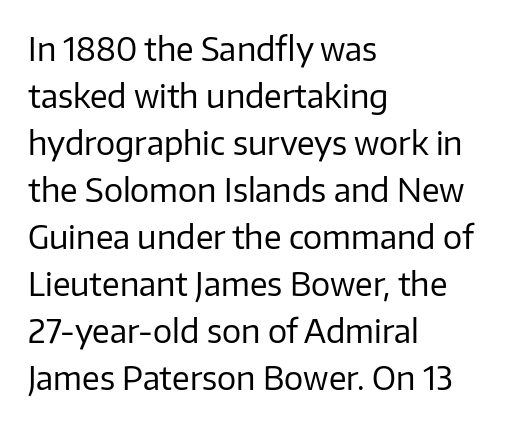
Q: Is the text bold? A: No.
Q: Is the text italic (slanted)? A: No, it is upright.
Q: Is the typeface a serif or a sans-serif typeface? A: Sans-serif.
Q: Is the text underlined? A: No.
Q: How is the paragraph aligned? A: Left-aligned.
Q: Is the spacing between letters normal or unusually wide? A: Normal.
Q: Is the spacing between lines tight, normal or loose? A: Normal.
Q: Width (condensed, normal, or wide)? A: Normal.
Q: Stroke contrast? A: Low.
Q: x-height? A: Medium.
Q: Monospaced? A: No.
